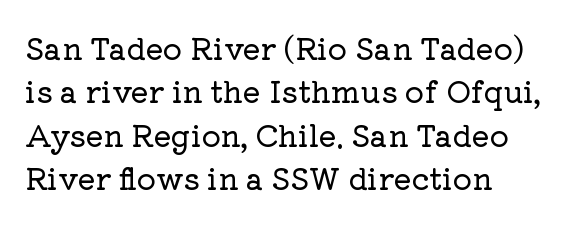
Q: Is the text italic (slanted)? A: No, it is upright.
Q: Is the typeface a serif or a sans-serif typeface? A: Serif.
Q: Is the text underlined? A: No.
Q: Is the spacing between letters normal or unusually wide? A: Normal.
Q: Is the spacing between lines tight, normal or loose? A: Normal.
Q: Width (condensed, normal, or wide)? A: Normal.
Q: Stroke contrast? A: Low.
Q: x-height? A: Medium.
Q: Monospaced? A: No.
